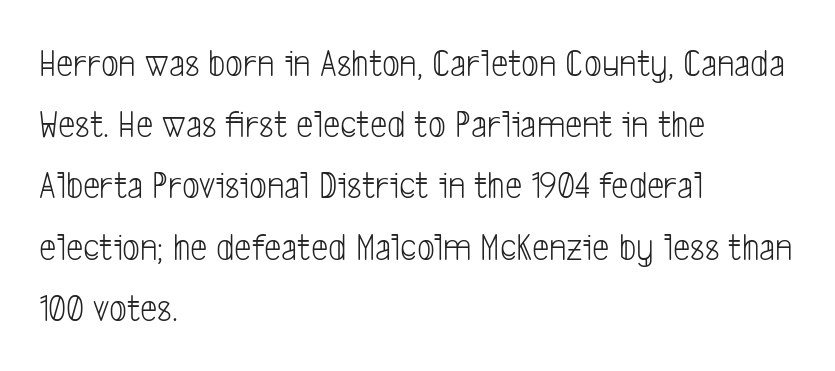
The image shows 39 px light, condensed sans-serif type; set left-aligned, normal line spacing (1.57x), normal letter spacing, not underlined; low stroke contrast and a medium x-height.
